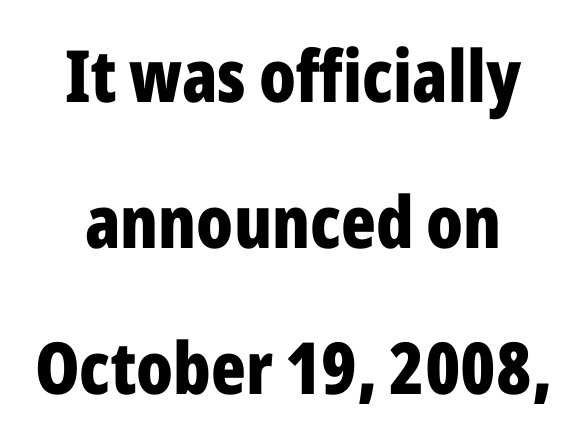
The image shows 72 px bold, condensed sans-serif type, upright; set loose line spacing (2.03x), normal letter spacing, not underlined; low stroke contrast and a medium x-height.
